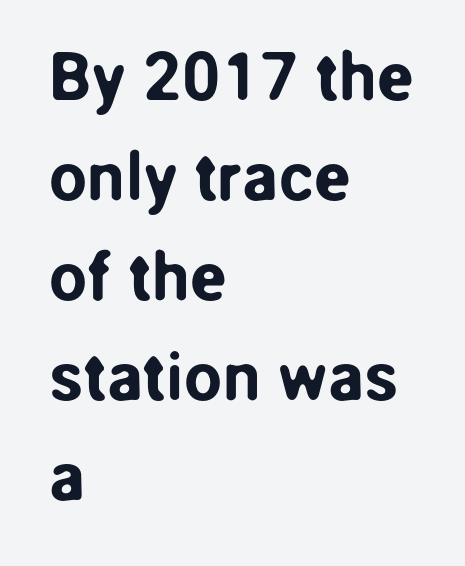
Q: Is the text italic (slanted)? A: No, it is upright.
Q: Is the typeface a serif or a sans-serif typeface? A: Sans-serif.
Q: Is the text underlined? A: No.
Q: How is the paragraph aligned? A: Left-aligned.
Q: Is the spacing between letters normal or unusually wide? A: Normal.
Q: Is the spacing between lines tight, normal or loose? A: Normal.
Q: Width (condensed, normal, or wide)? A: Normal.
Q: Stroke contrast? A: Low.
Q: x-height? A: Medium.
Q: Monospaced? A: No.
